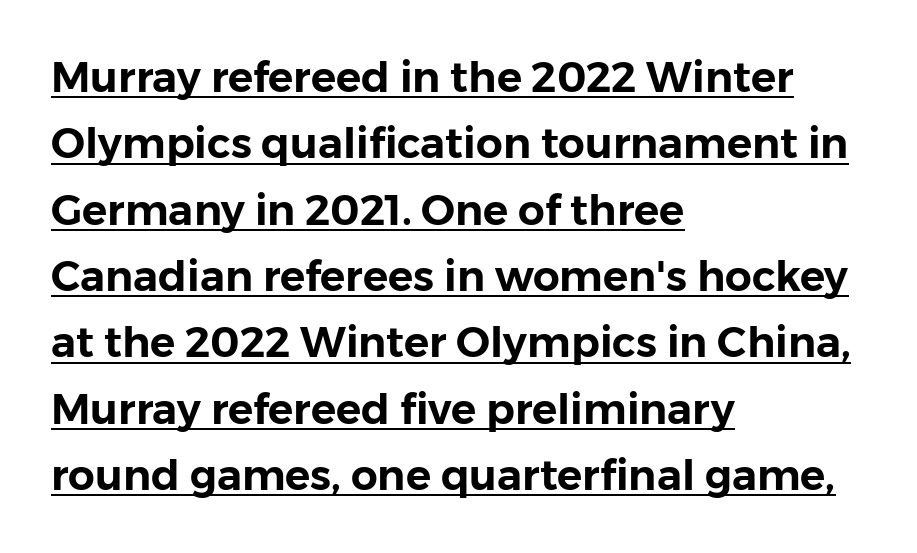
{"serif": "no", "italic": "no", "width": "normal", "stroke_contrast": "low", "x_height": "medium", "monospaced": "no", "underline": "yes", "align": "left", "line_spacing": "normal", "line_spacing_ratio": 1.58, "letter_spacing": "normal", "letter_spacing_em": 0.0, "glyph_px": 42}
